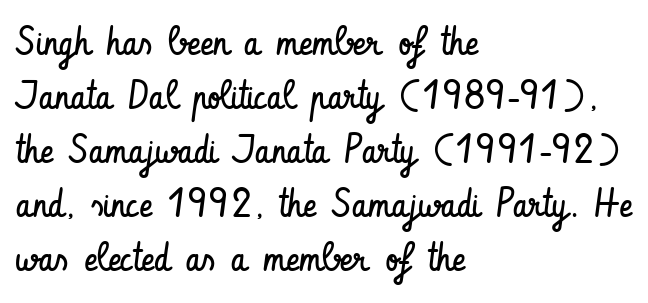
Q: Is the text bold? A: No.
Q: Is the text italic (slanted)? A: No, it is upright.
Q: Is the typeface a serif or a sans-serif typeface? A: Sans-serif.
Q: Is the text underlined? A: No.
Q: How is the paragraph aligned? A: Left-aligned.
Q: Is the spacing between letters normal or unusually wide? A: Normal.
Q: Is the spacing between lines tight, normal or loose? A: Normal.
Q: Width (condensed, normal, or wide)? A: Condensed.
Q: Stroke contrast? A: Low.
Q: x-height? A: Small.
Q: Monospaced? A: No.
